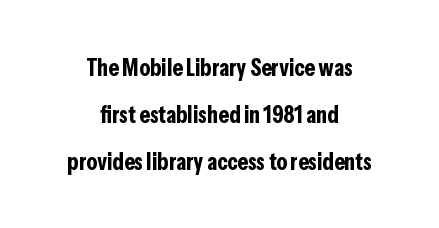
{"italic": "no", "bold": "yes", "underline": "no", "align": "center", "line_spacing": "loose", "line_spacing_ratio": 1.95, "letter_spacing": "normal", "letter_spacing_em": 0.0, "glyph_px": 24}
